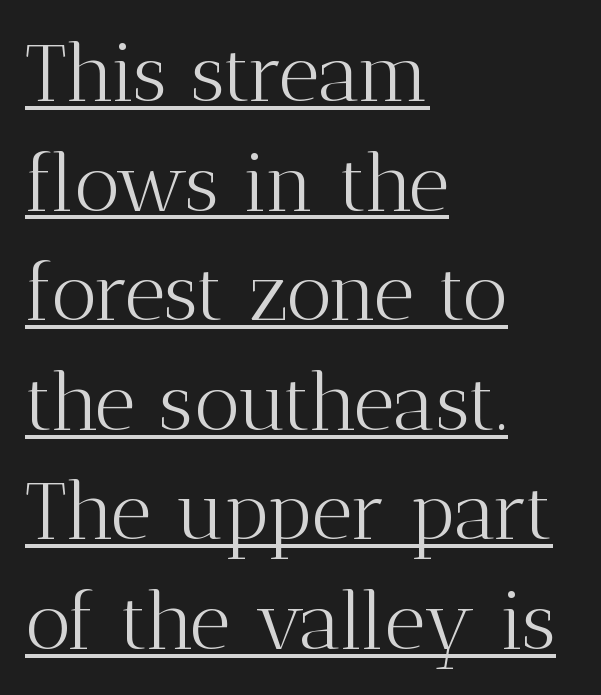
{"serif": "yes", "italic": "no", "bold": "no", "weight": "light", "width": "normal", "stroke_contrast": "medium", "x_height": "medium", "monospaced": "no", "underline": "yes", "align": "left", "line_spacing": "normal", "line_spacing_ratio": 1.37, "letter_spacing": "normal", "letter_spacing_em": 0.0, "glyph_px": 80}
